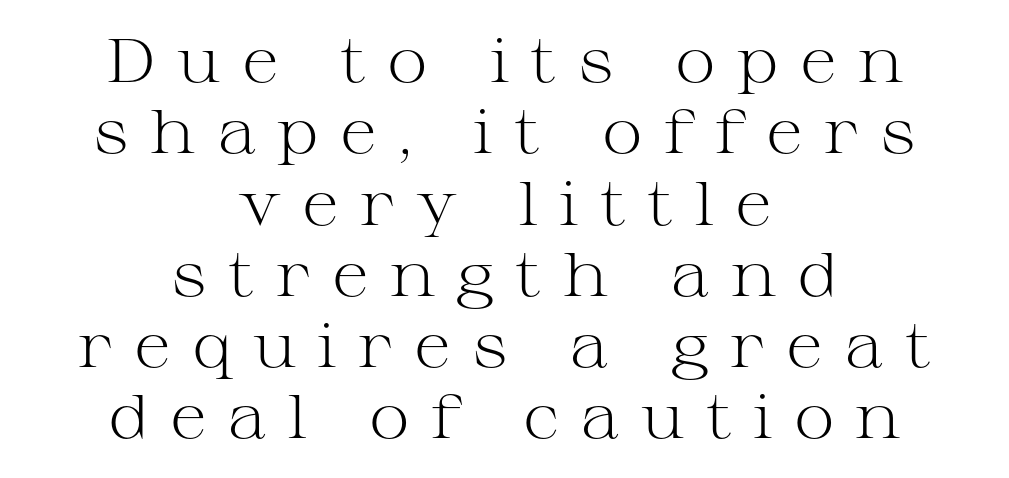
The image shows 62 px light, wide serif type, upright; set centered, tight line spacing (1.15x), unusually wide letter spacing (+0.34 em), not underlined; medium stroke contrast and a medium x-height.
